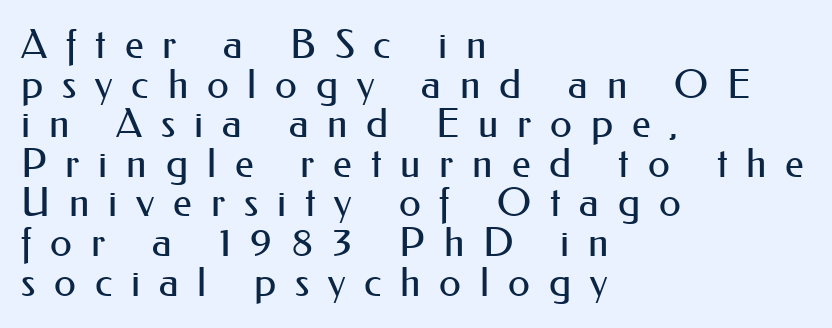
Q: Is the text bold? A: No.
Q: Is the text italic (slanted)? A: No, it is upright.
Q: Is the typeface a serif or a sans-serif typeface? A: Sans-serif.
Q: Is the text underlined? A: No.
Q: How is the paragraph aligned? A: Left-aligned.
Q: Is the spacing between letters normal or unusually wide? A: Unusually wide.
Q: Is the spacing between lines tight, normal or loose? A: Tight.
Q: Width (condensed, normal, or wide)? A: Normal.
Q: Stroke contrast? A: Medium.
Q: x-height? A: Small.
Q: Monospaced? A: No.
